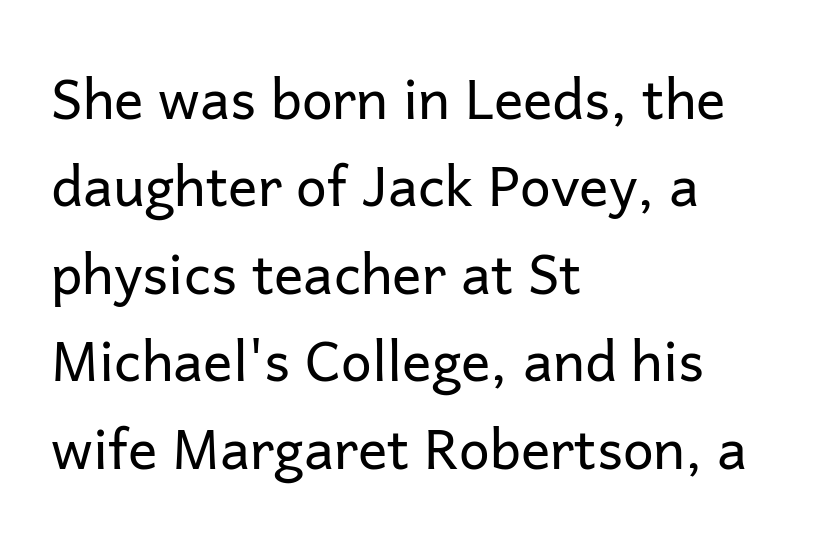
A classic flush-left, rag-right setting is used for this passage. You could not count columns in this text — the font is proportionally spaced. Compared with typical body copy, the letter spacing here is the same. Words float on clear page, feet unadorned.
